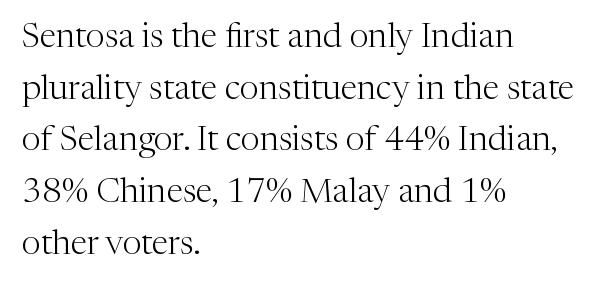
Q: Is the text bold? A: No.
Q: Is the text italic (slanted)? A: No, it is upright.
Q: Is the typeface a serif or a sans-serif typeface? A: Serif.
Q: Is the text underlined? A: No.
Q: How is the paragraph aligned? A: Left-aligned.
Q: Is the spacing between letters normal or unusually wide? A: Normal.
Q: Is the spacing between lines tight, normal or loose? A: Normal.
Q: Width (condensed, normal, or wide)? A: Normal.
Q: Stroke contrast? A: Medium.
Q: x-height? A: Medium.
Q: Monospaced? A: No.
